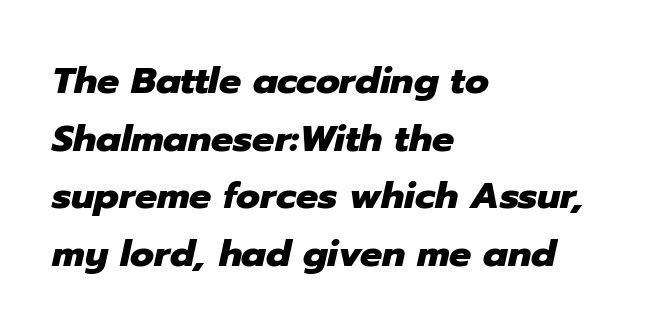
Q: Is the text bold? A: Yes.
Q: Is the text italic (slanted)? A: Yes, it leans right by about 12 degrees.
Q: Is the text underlined? A: No.
Q: How is the paragraph aligned? A: Left-aligned.
Q: Is the spacing between letters normal or unusually wide? A: Normal.
Q: Is the spacing between lines tight, normal or loose? A: Normal.
Q: Width (condensed, normal, or wide)? A: Normal.
Q: Stroke contrast? A: Low.
Q: x-height? A: Medium.
Q: Monospaced? A: No.
